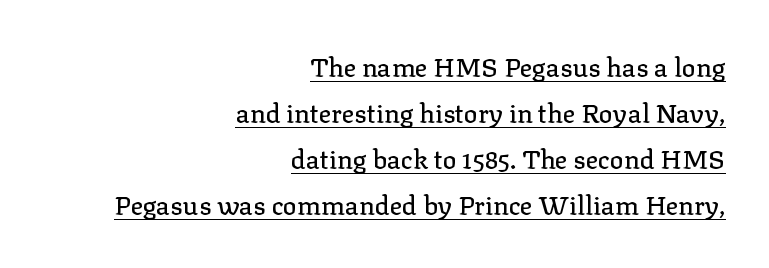
Spacing between characters is what you'd get straight out of the box. Tall strokes in this sample are plumb rather than angled. Teacher's note: observe the even right margin — that is flush-right alignment. Beneath each row of characters lies a ruled line.
